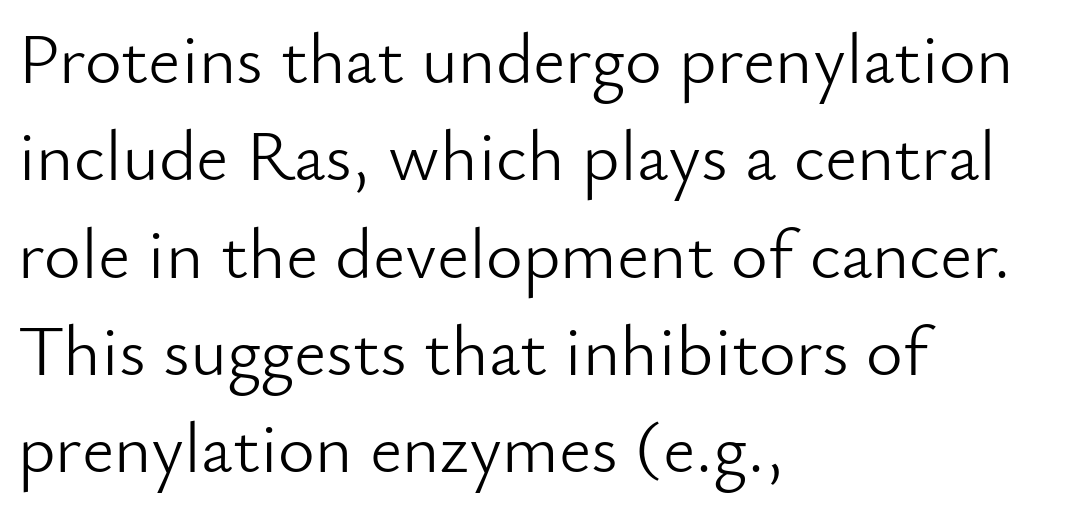
Q: Is the text bold? A: No.
Q: Is the text italic (slanted)? A: No, it is upright.
Q: Is the typeface a serif or a sans-serif typeface? A: Sans-serif.
Q: Is the text underlined? A: No.
Q: How is the paragraph aligned? A: Left-aligned.
Q: Is the spacing between letters normal or unusually wide? A: Normal.
Q: Is the spacing between lines tight, normal or loose? A: Normal.
Q: Width (condensed, normal, or wide)? A: Normal.
Q: Stroke contrast? A: Low.
Q: x-height? A: Small.
Q: Monospaced? A: No.
